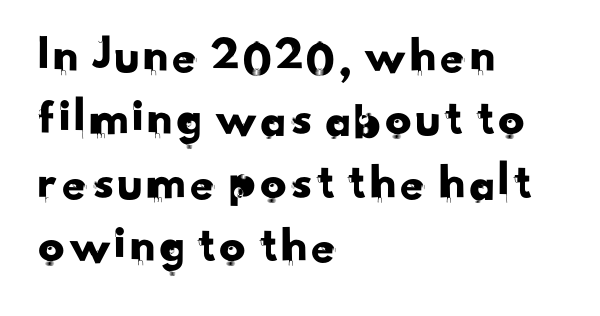
{"serif": "no", "width": "normal", "stroke_contrast": "low", "x_height": "small", "monospaced": "no", "underline": "no", "align": "left", "line_spacing_ratio": 1.22, "letter_spacing": "normal", "letter_spacing_em": 0.0, "glyph_px": 52}
